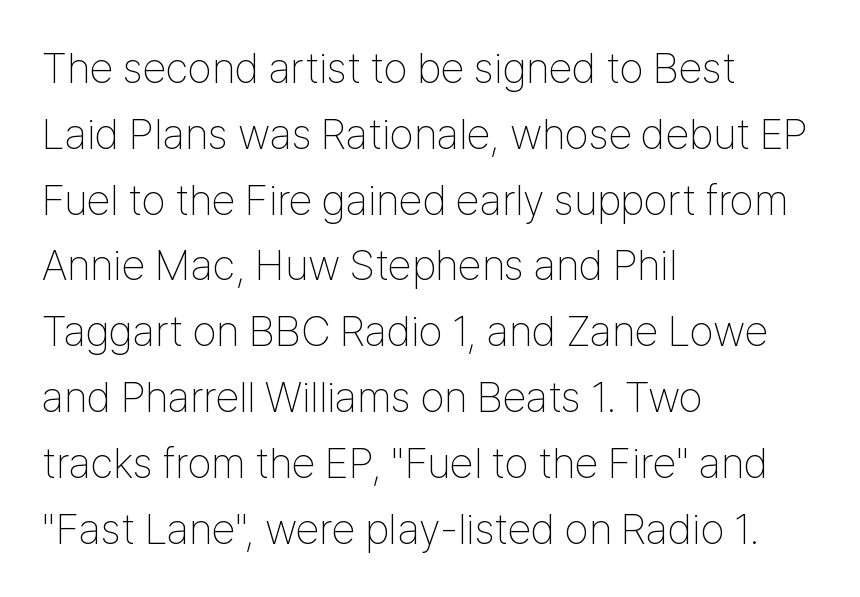
Q: Is the text bold? A: No.
Q: Is the text italic (slanted)? A: No, it is upright.
Q: Is the typeface a serif or a sans-serif typeface? A: Sans-serif.
Q: Is the text underlined? A: No.
Q: How is the paragraph aligned? A: Left-aligned.
Q: Is the spacing between letters normal or unusually wide? A: Normal.
Q: Is the spacing between lines tight, normal or loose? A: Normal.
Q: Width (condensed, normal, or wide)? A: Condensed.
Q: Stroke contrast? A: Low.
Q: x-height? A: Medium.
Q: Monospaced? A: No.
